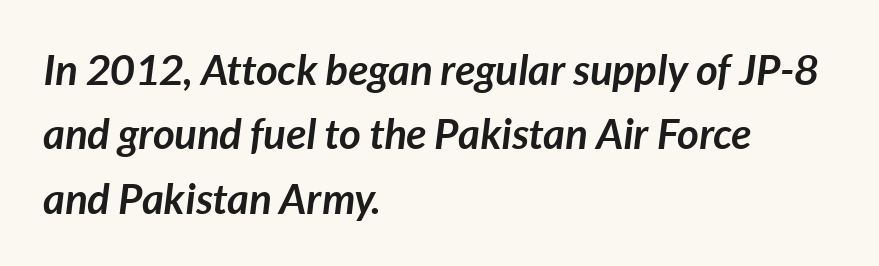
The image shows 42 px semibold type, italic (leaning right); set left-aligned, normal line spacing (1.53x), normal letter spacing, not underlined; low stroke contrast and a medium x-height.
